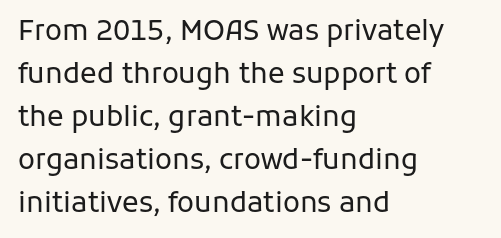
{"serif": "no", "italic": "no", "bold": "no", "weight": "regular", "width": "normal", "stroke_contrast": "low", "x_height": "medium", "monospaced": "no", "underline": "no", "align": "left", "line_spacing": "normal", "line_spacing_ratio": 1.54, "letter_spacing": "normal", "letter_spacing_em": 0.0, "glyph_px": 28}
